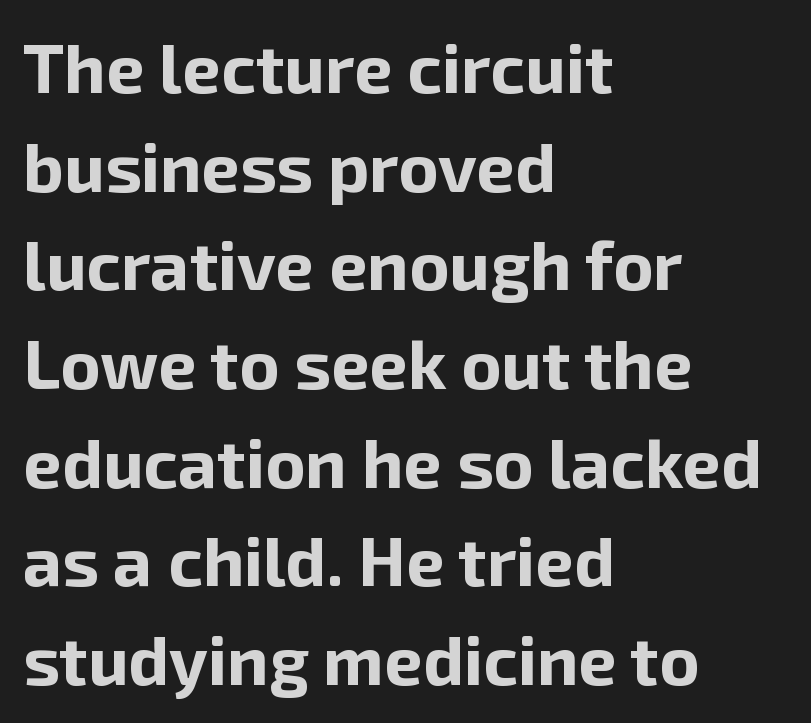
The image shows 69 px bold sans-serif type, upright; set left-aligned, normal line spacing (1.43x), normal letter spacing, not underlined; low stroke contrast and a medium x-height.
